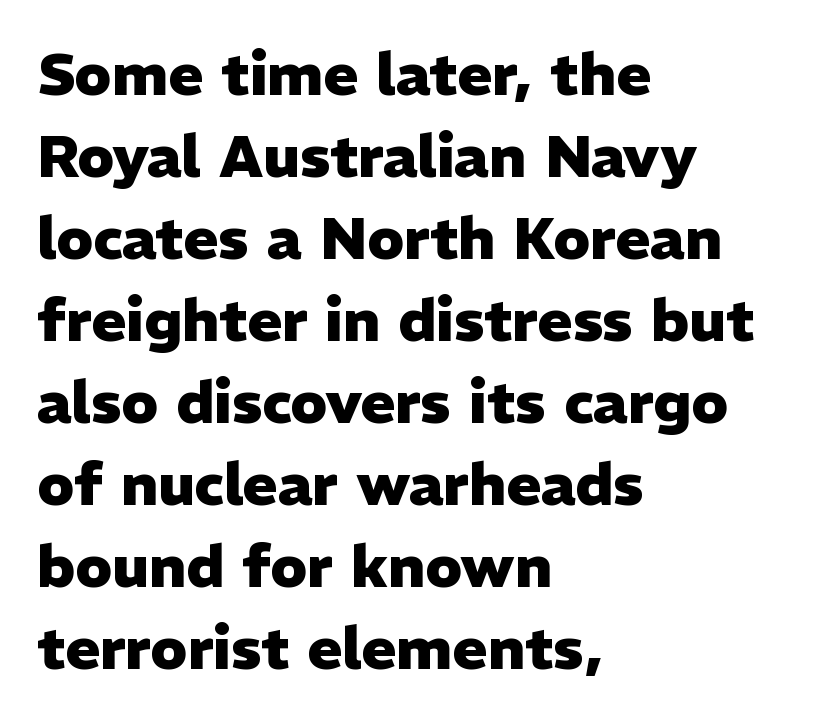
The image shows 59 px heavy sans-serif type, upright; set left-aligned, normal line spacing (1.39x), normal letter spacing, not underlined; low stroke contrast and a medium x-height.
